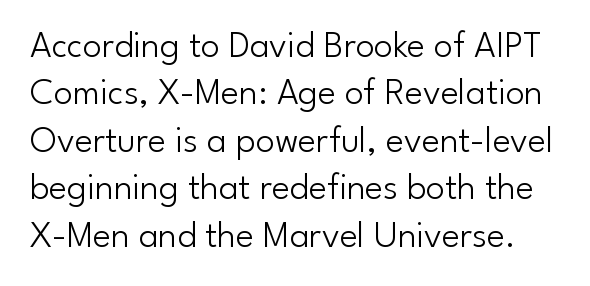
A typesetter would call this leading conventional body-copy spacing. The rendering uses natural spacing where letterforms have individual widths. The string is rendered with underlining switched off. Ordinary non-slanted type is in use. On a weight scale, this lands at 450 or below. No extra tracking has been applied to these lines.
